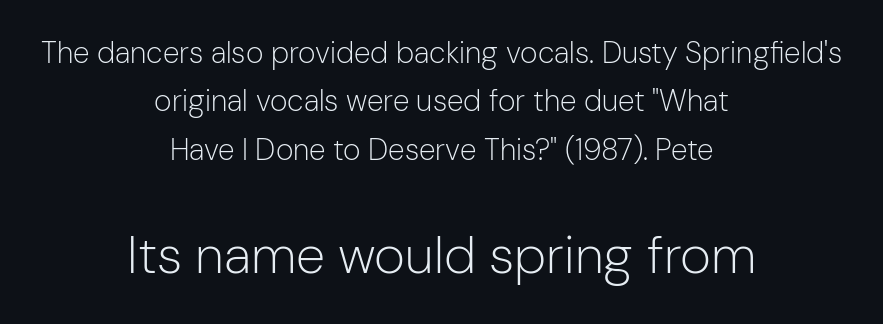
Q: Is the text bold? A: No.
Q: Is the text italic (slanted)? A: No, it is upright.
Q: Is the typeface a serif or a sans-serif typeface? A: Sans-serif.
Q: Is the text underlined? A: No.
Q: How is the paragraph aligned? A: Centered.
Q: Is the spacing between letters normal or unusually wide? A: Normal.
Q: Is the spacing between lines tight, normal or loose? A: Normal.
Q: Which block of text is set in a larger size, the first (top) or the second (bottom)? A: The second (bottom) one.
Q: Width (condensed, normal, or wide)? A: Normal.
Q: Stroke contrast? A: Low.
Q: x-height? A: Medium.
Q: Monospaced? A: No.
